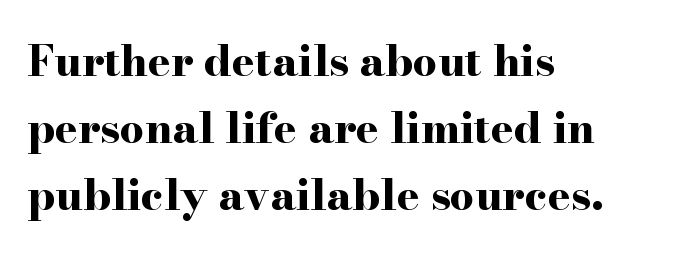
The image shows 43 px bold, wide serif type, upright; set left-aligned, normal line spacing (1.56x), normal letter spacing, not underlined; high stroke contrast and a small x-height.
